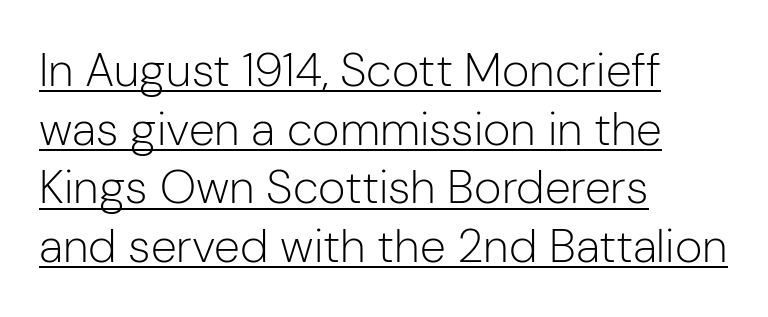
This rendering employs a face without finishing strokes, i.e., a sans-serif. The font's upright variant was chosen for this text. Horizontal alignment here is leftward, the default for most running prose. The face used here is proportionally spaced, like ordinary book or web type.
